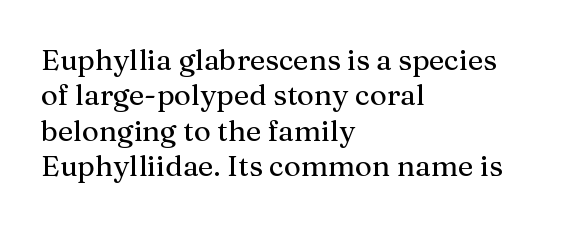
Q: Is the text italic (slanted)? A: No, it is upright.
Q: Is the typeface a serif or a sans-serif typeface? A: Serif.
Q: Is the text underlined? A: No.
Q: How is the paragraph aligned? A: Left-aligned.
Q: Is the spacing between letters normal or unusually wide? A: Normal.
Q: Width (condensed, normal, or wide)? A: Normal.
Q: Stroke contrast? A: Medium.
Q: x-height? A: Medium.
Q: Monospaced? A: No.
